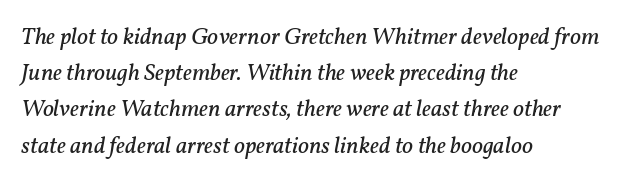
Q: Is the text bold? A: No.
Q: Is the text italic (slanted)? A: Yes, it leans right by about 11 degrees.
Q: Is the text underlined? A: No.
Q: How is the paragraph aligned? A: Left-aligned.
Q: Is the spacing between letters normal or unusually wide? A: Normal.
Q: Is the spacing between lines tight, normal or loose? A: Normal.
